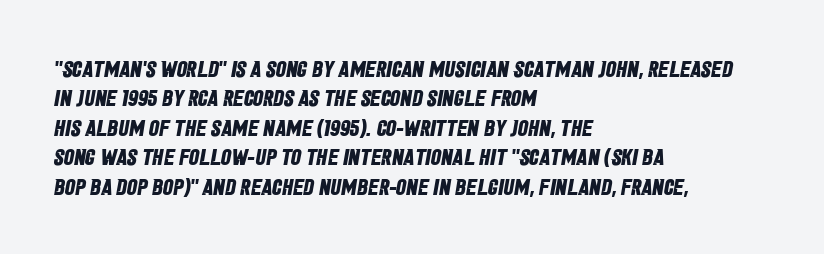
The image shows 23 px bold type; set left-aligned, normal line spacing (1.28x), normal letter spacing, not underlined.
